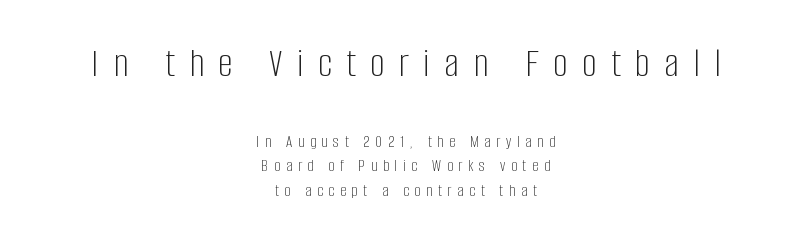
{"serif": "no", "italic": "no", "bold": "no", "weight": "light", "width": "condensed", "stroke_contrast": "low", "x_height": "large", "monospaced": "no", "underline": "no", "align": "center", "line_spacing": "normal", "line_spacing_ratio": 1.42, "letter_spacing": "wide", "letter_spacing_em": 0.34, "larger_block": "first", "size_ratio": 2.47, "glyph_px": 42}
